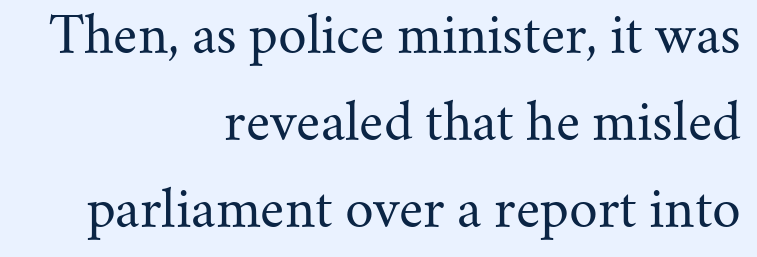
{"serif": "yes", "italic": "no", "bold": "no", "weight": "regular", "width": "normal", "stroke_contrast": "medium", "x_height": "small", "monospaced": "no", "underline": "no", "align": "right", "line_spacing_ratio": 1.74, "letter_spacing": "normal", "letter_spacing_em": 0.0, "glyph_px": 50}
